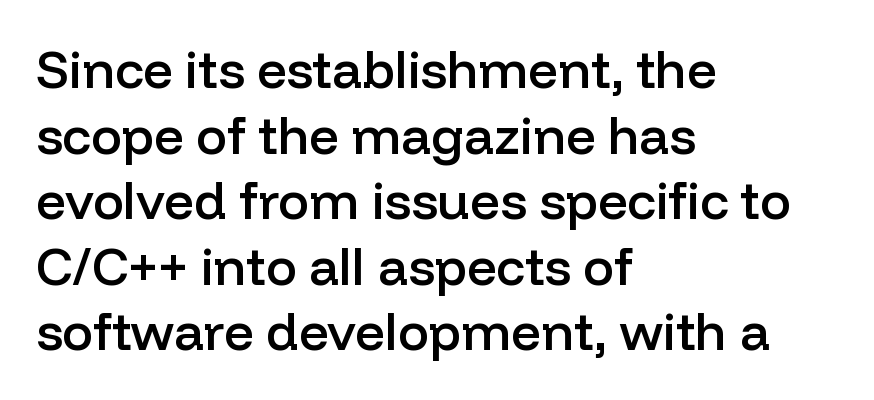
These lines carry some extra weight — a demibold, not a full bold. Inter-character spacing is left at the font's built-in metrics. Casual observation: everything's shoved over to the left. Nobody drew a line under any word here.
